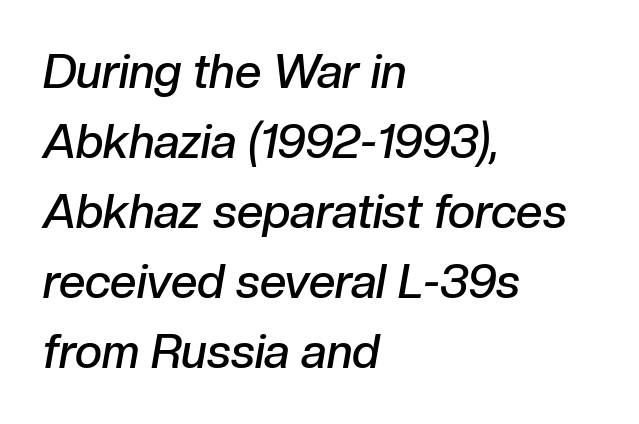
On the weight axis this lands at semibold, roughly 600. The strip under each line holds only bare page. Each letter keeps its own natural width here, so spacing adapts to shape. The line texture is even and compact thanks to regular tracking. In terms of leading, this rendering sits right in the middle. Reading down the block, your eye returns to a fixed left position each line.
